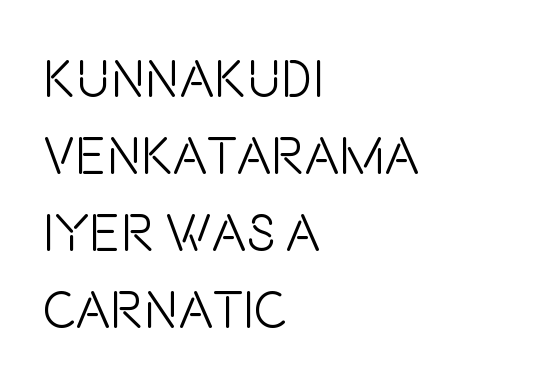
The image shows 52 px light, condensed sans-serif type, upright; set left-aligned, normal line spacing (1.48x), normal letter spacing, not underlined; low stroke contrast and a large x-height.
